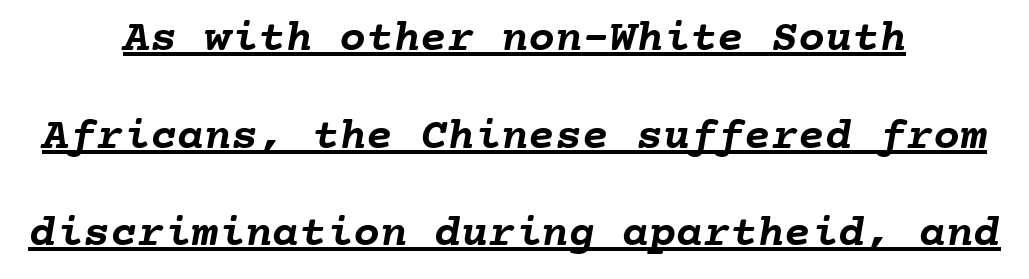
This sample trades compactness for vertical openness between lines. A centered setting, common on invitations and titles, is used for this passage. This rendering leaves character spacing at its baseline value. The letters march in equal steps, a hallmark of fixed-pitch type.
